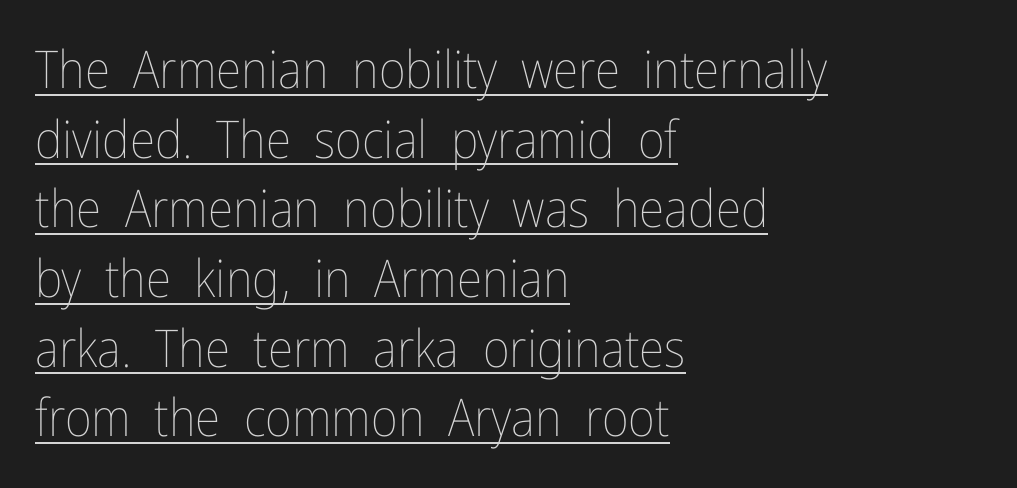
Each word holds together tightly as a unit, with standard inter-letter gaps. This sample has the flowing, uneven cadence of proportional lettering. This sample uses an upright cut, with every glyph sitting square on the baseline. Does the copy run flush right? No — it runs flush left. Leading: standard.
